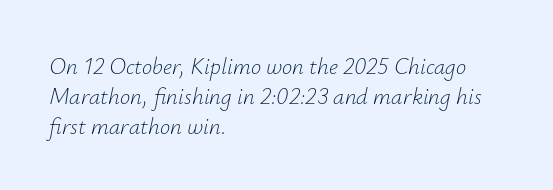
The image shows 23 px text type, italic (leaning right); set left-aligned, normal line spacing (1.3x), normal letter spacing, not underlined.
